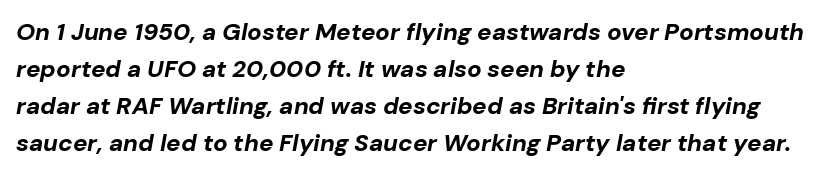
{"italic": "yes", "lean": "right", "slant_degrees": 10, "bold": "yes", "underline": "no", "align": "left", "line_spacing": "normal", "line_spacing_ratio": 1.54, "letter_spacing": "normal", "letter_spacing_em": 0.0, "glyph_px": 24}
